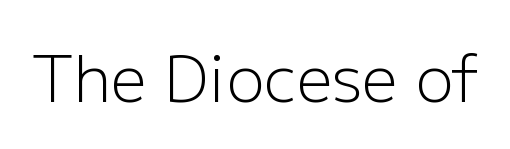
The image shows 63 px light sans-serif type, upright; set normal letter spacing, not underlined; low stroke contrast and a medium x-height.
